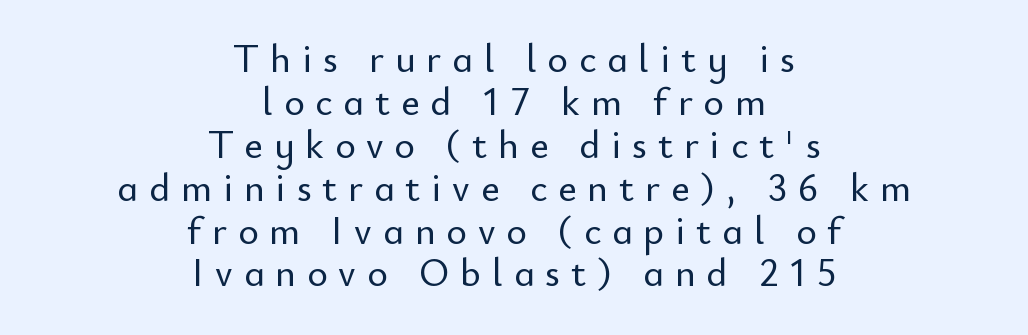
{"serif": "no", "italic": "no", "width": "normal", "stroke_contrast": "low", "x_height": "small", "monospaced": "no", "underline": "no", "align": "center", "line_spacing": "tight", "line_spacing_ratio": 1.1, "letter_spacing": "wide", "letter_spacing_em": 0.28, "glyph_px": 39}
